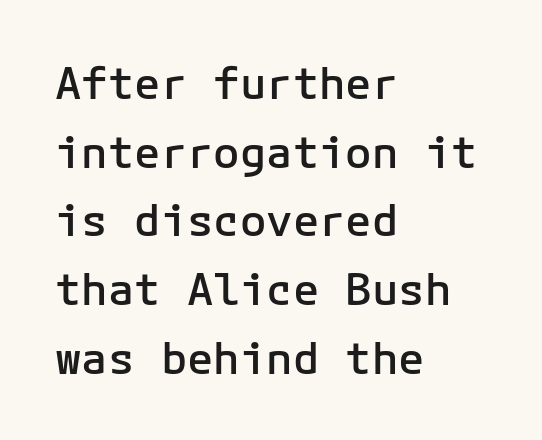
Underline: absent. Evenly set lines give the paragraph a standard silhouette. This is roman type, the default non-slanted kind. These lines carry some extra weight — a demibold, not a full bold.
